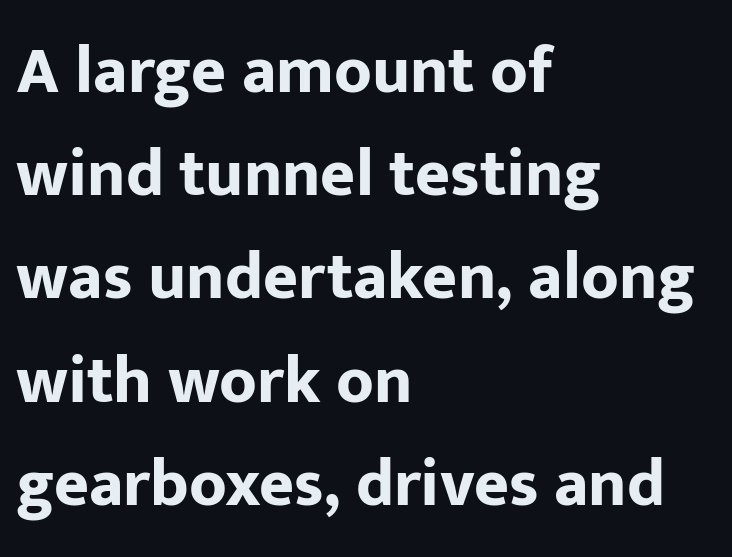
Think of a printed novel: that variable character pitch is what you see here. Characters follow at the spacing the type designer built in. Each new line begins a customary step beneath the previous one. As a designer I'd log this as weight 700, bold.
